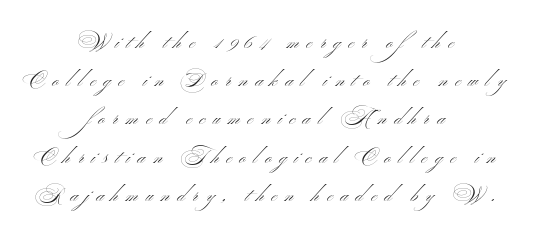
The image shows 20 px text type; set centered, loose line spacing (1.91x), unusually wide letter spacing (+0.39 em), not underlined.
